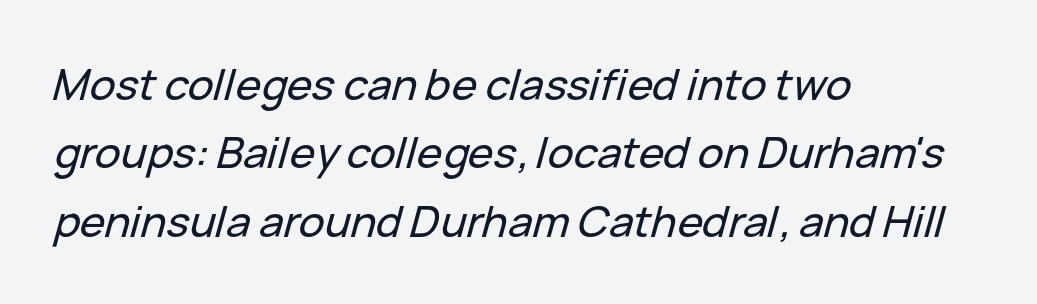
{"italic": "yes", "lean": "right", "slant_degrees": 15, "width": "normal", "stroke_contrast": "low", "x_height": "medium", "monospaced": "no", "underline": "no", "align": "left", "line_spacing": "normal", "line_spacing_ratio": 1.59, "letter_spacing": "normal", "letter_spacing_em": 0.0, "glyph_px": 43}
